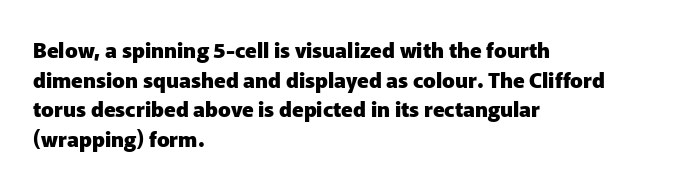
Q: Is the text bold? A: Yes.
Q: Is the text italic (slanted)? A: No, it is upright.
Q: Is the text underlined? A: No.
Q: How is the paragraph aligned? A: Left-aligned.
Q: Is the spacing between letters normal or unusually wide? A: Normal.
Q: Is the spacing between lines tight, normal or loose? A: Normal.
